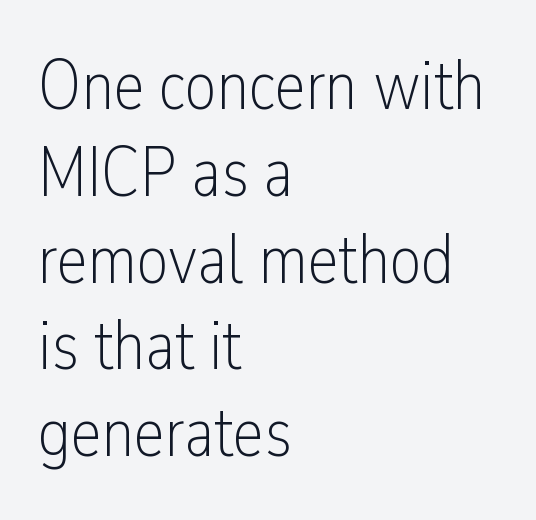
{"serif": "no", "italic": "no", "bold": "no", "weight": "light", "width": "condensed", "stroke_contrast": "low", "x_height": "medium", "monospaced": "no", "underline": "no", "align": "left", "line_spacing_ratio": 1.24, "letter_spacing": "normal", "letter_spacing_em": 0.0, "glyph_px": 70}
